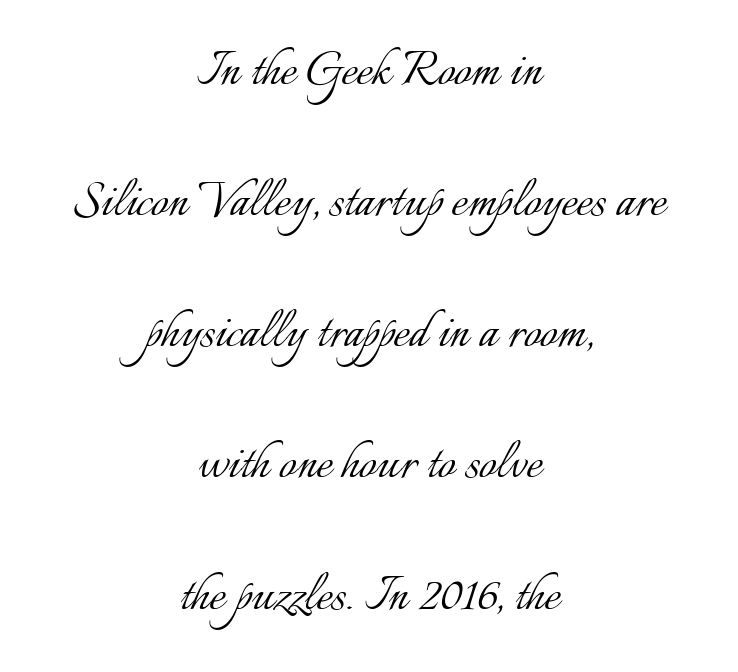
The image shows 61 px light type; set centered, loose line spacing (2.15x), normal letter spacing, not underlined; low stroke contrast and a small x-height.
